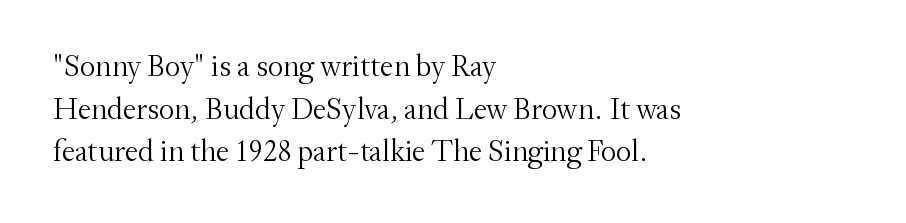
{"serif": "yes", "italic": "no", "bold": "no", "weight": "light", "width": "normal", "stroke_contrast": "medium", "x_height": "small", "monospaced": "no", "underline": "no", "align": "left", "line_spacing": "normal", "line_spacing_ratio": 1.42, "letter_spacing": "normal", "letter_spacing_em": 0.0, "glyph_px": 30}
